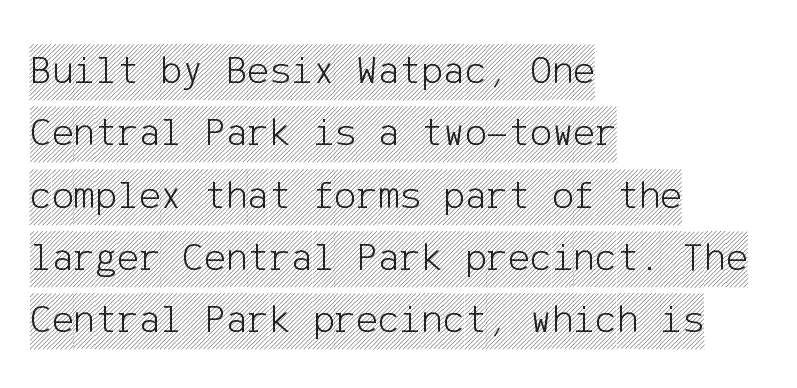
{"italic": "no", "width": "condensed", "x_height": "large", "underline": "no", "align": "left", "line_spacing": "normal", "line_spacing_ratio": 1.52, "letter_spacing": "normal", "letter_spacing_em": 0.0, "glyph_px": 41}
